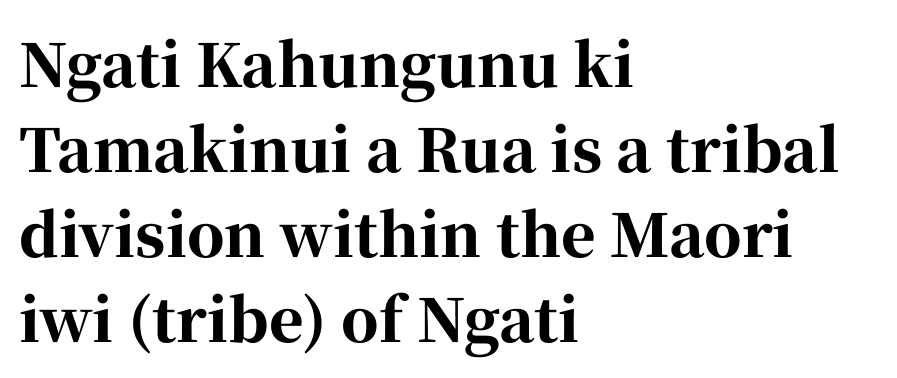
{"serif": "yes", "italic": "no", "bold": "yes", "weight": "bold", "width": "normal", "stroke_contrast": "high", "x_height": "medium", "monospaced": "no", "underline": "no", "align": "left", "line_spacing": "normal", "line_spacing_ratio": 1.44, "letter_spacing": "normal", "letter_spacing_em": 0.0, "glyph_px": 59}
